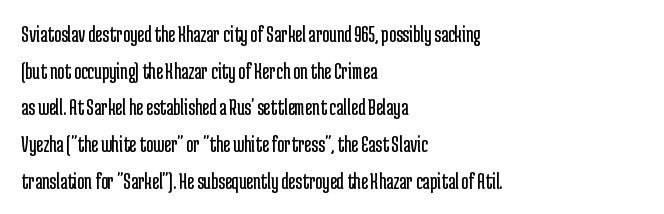
{"italic": "no", "bold": "no", "underline": "no", "align": "left", "line_spacing": "normal", "line_spacing_ratio": 1.53, "letter_spacing": "normal", "letter_spacing_em": 0.0, "glyph_px": 24}
